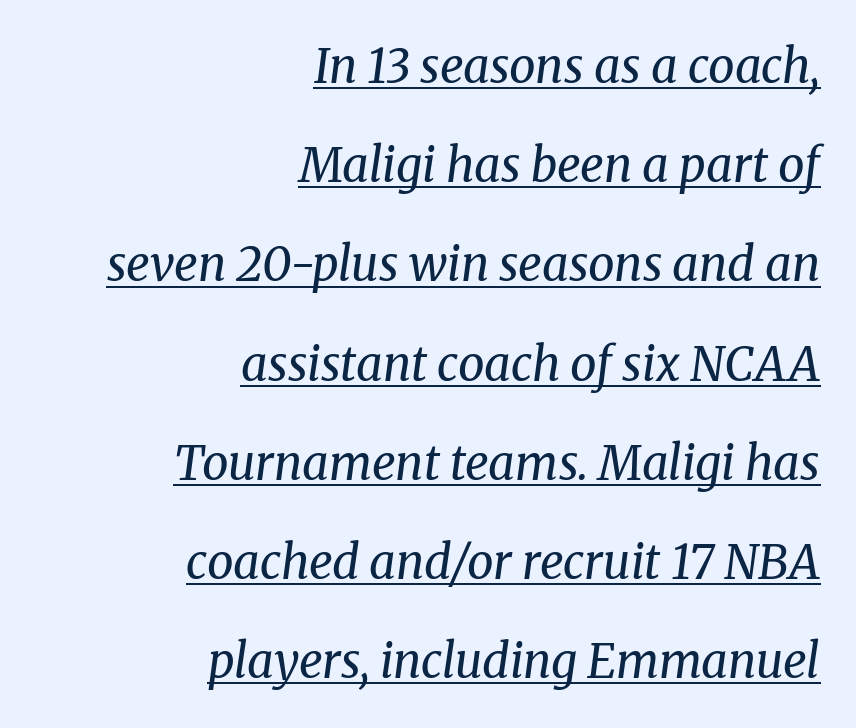
{"serif": "yes", "italic": "yes", "lean": "right", "slant_degrees": 8, "bold": "no", "weight": "regular", "width": "normal", "stroke_contrast": "medium", "x_height": "medium", "monospaced": "no", "underline": "yes", "align": "right", "line_spacing": "loose", "line_spacing_ratio": 2.11, "letter_spacing": "normal", "letter_spacing_em": 0.0, "glyph_px": 47}
